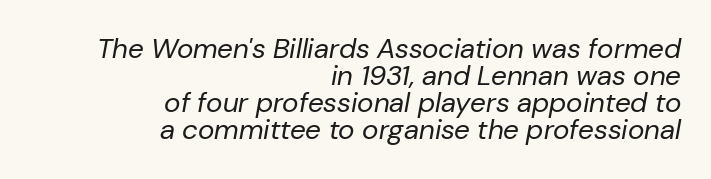
The image shows 28 px regular-weight type, italic (leaning right); set right-aligned, tight line spacing (0.97x), normal letter spacing, not underlined; low stroke contrast and a medium x-height.
